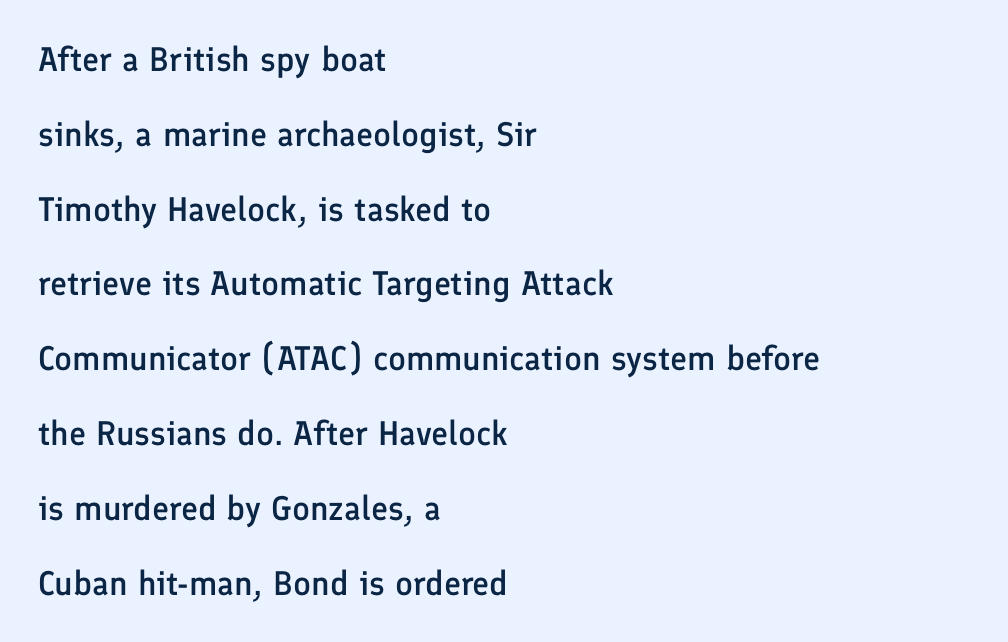
The image shows 34 px semibold sans-serif type, upright; set left-aligned, loose line spacing (2.2x), normal letter spacing, not underlined; low stroke contrast and a medium x-height.
